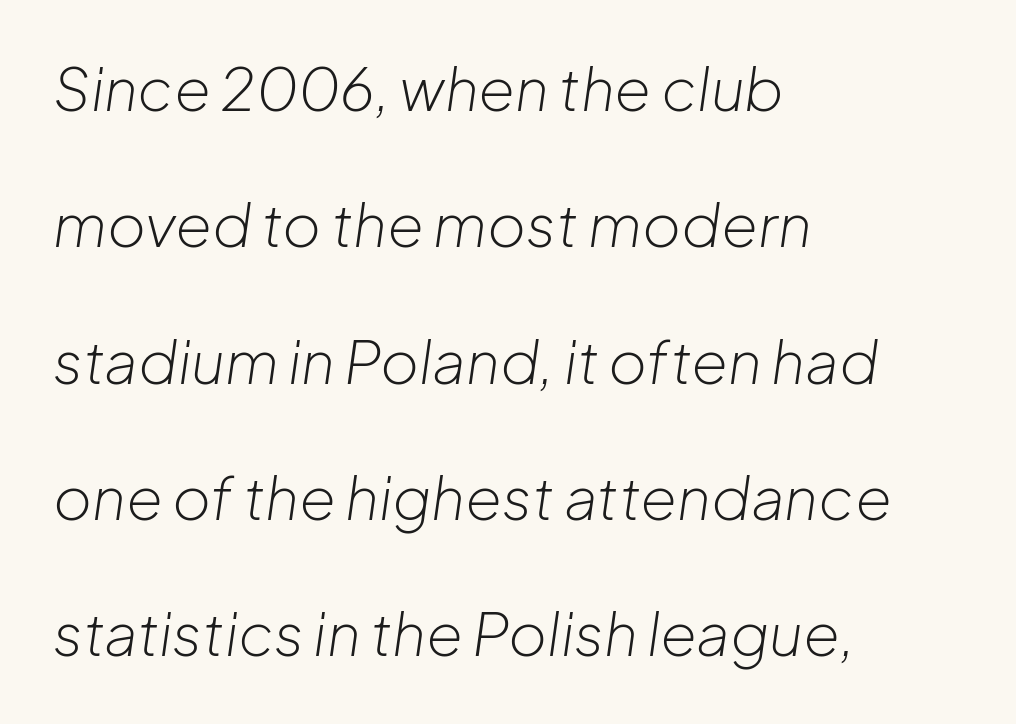
The image shows 59 px light type, italic (leaning right); set left-aligned, loose line spacing (2.31x), normal letter spacing, not underlined; low stroke contrast and a medium x-height.
